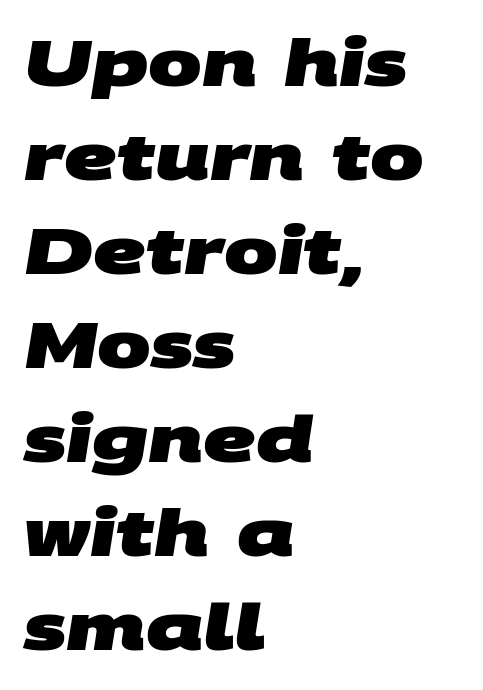
The image shows 64 px heavy, wide sans-serif type; set left-aligned, normal line spacing (1.47x), normal letter spacing, not underlined; medium stroke contrast and a large x-height.
